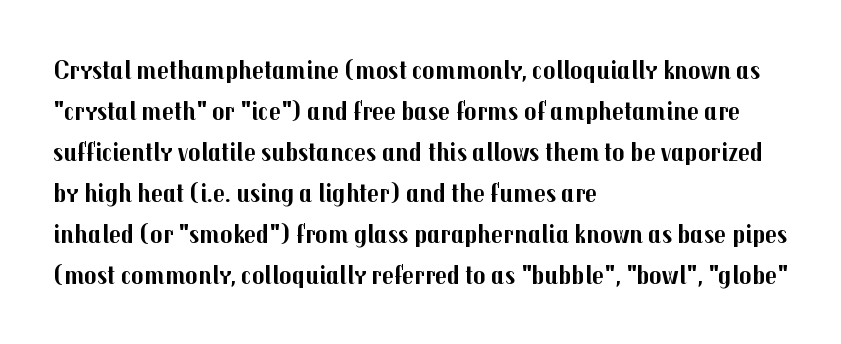
Standard letterfit; no display-style spreading of the glyphs. Compared with typical paragraphs, the rows here are spaced about the same. A bare baseline throughout the passage. Every stem runs plumb, perpendicular to the baseline. The typesetter chose a ragged-right arrangement here. The font is running at its bold setting.
